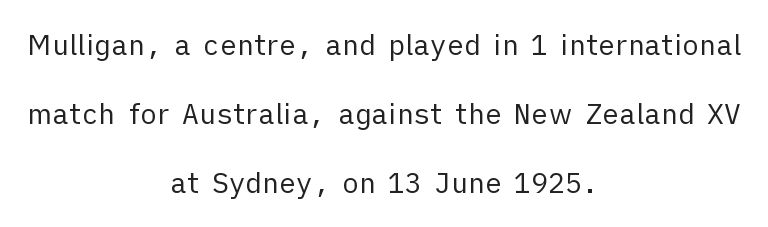
No letter is thick-stroked: the sample isn't bold. Only glyphs here, with clear space below each row. Widely set lines give the paragraph a tall, airy silhouette. Each letter's strokes conclude bluntly, with no projecting serifs. The letters stand upright; this is a roman face. The type is set solid horizontally, with unmodified tracking.
